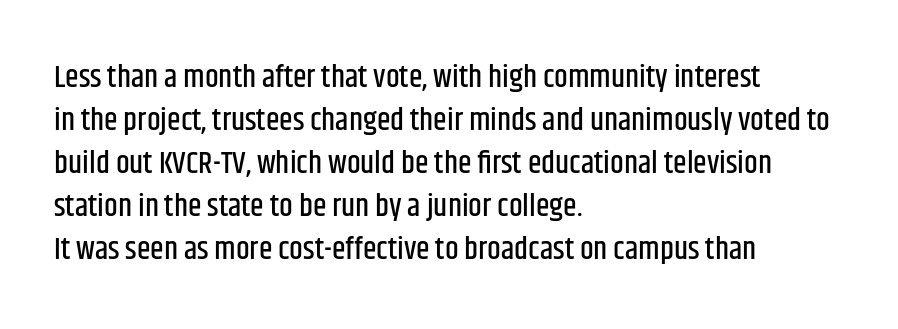
This is sans-serif lettering, the kind often seen on screens and signage. In terms of leading, this rendering sits right in the middle. There is no visible air inserted between adjacent glyphs. Do the characters align in a grid? No, the font is proportional.
